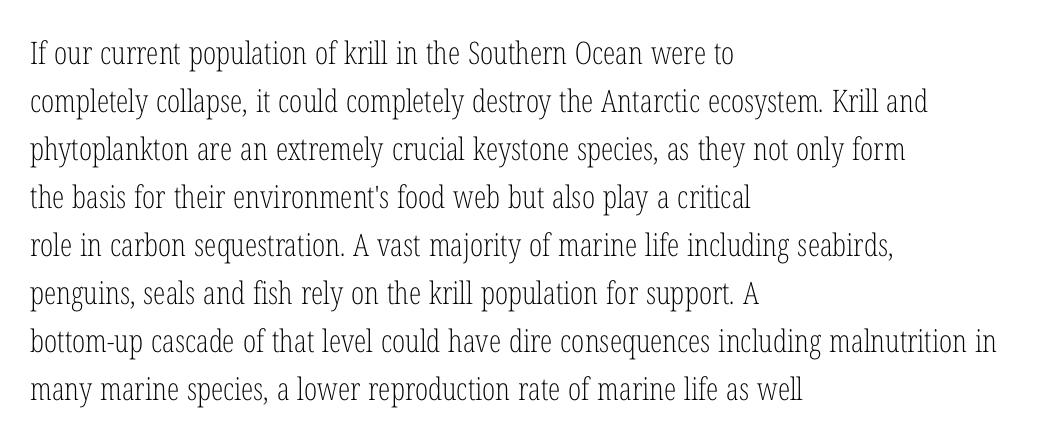
Q: Is the text bold? A: No.
Q: Is the text italic (slanted)? A: No, it is upright.
Q: Is the typeface a serif or a sans-serif typeface? A: Serif.
Q: Is the text underlined? A: No.
Q: How is the paragraph aligned? A: Left-aligned.
Q: Is the spacing between letters normal or unusually wide? A: Normal.
Q: Is the spacing between lines tight, normal or loose? A: Normal.
Q: Width (condensed, normal, or wide)? A: Condensed.
Q: Stroke contrast? A: Low.
Q: x-height? A: Medium.
Q: Monospaced? A: No.
